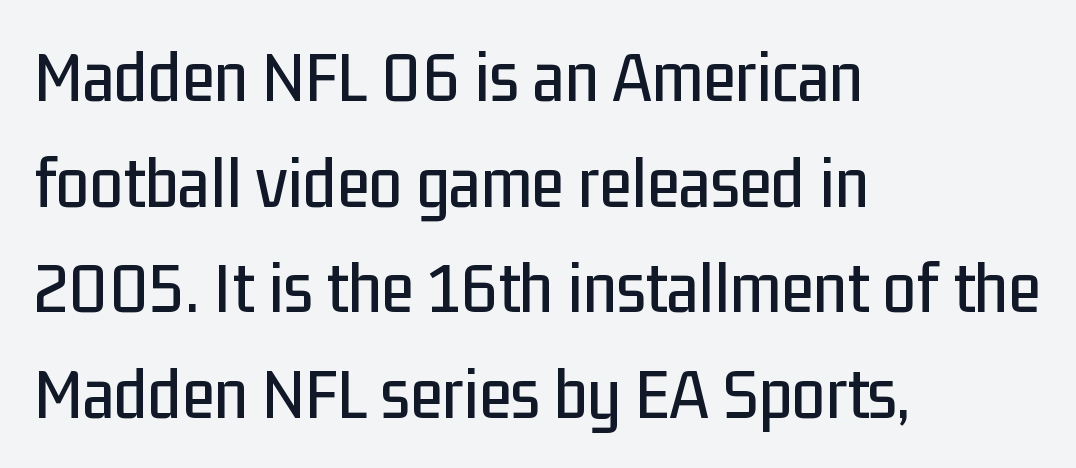
The rendering uses a moderate line-height, typical for paragraphs. Ordinary non-slanted type is in use. The face used here is proportionally spaced, like ordinary book or web type. The paragraph shown leans on its left margin.
